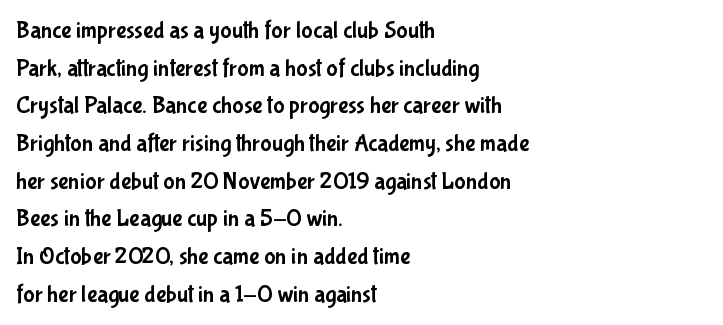
The image shows 24 px text type, upright; set left-aligned, normal line spacing (1.57x), normal letter spacing, not underlined.
